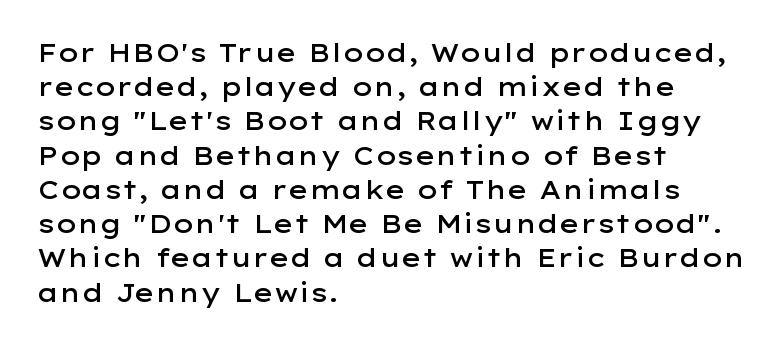
{"italic": "no", "bold": "semi", "underline": "no", "align": "left", "line_spacing": "normal", "line_spacing_ratio": 1.37, "letter_spacing": "normal", "letter_spacing_em": 0.0, "glyph_px": 25}
